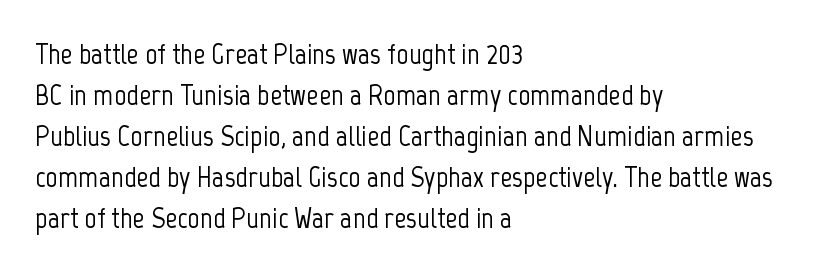
The image shows 30 px condensed sans-serif type, upright; set left-aligned, normal line spacing (1.37x), normal letter spacing, not underlined; low stroke contrast and a medium x-height.
